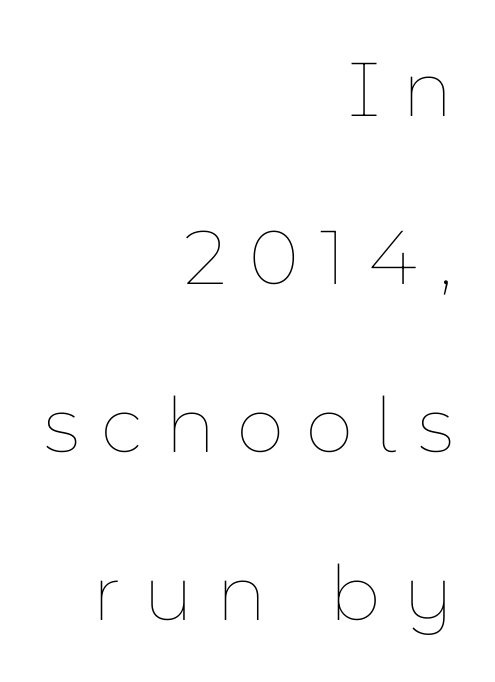
{"italic": "no", "bold": "no", "weight": "thin", "width": "normal", "stroke_contrast": "low", "x_height": "medium", "monospaced": "no", "underline": "no", "align": "right", "line_spacing": "loose", "line_spacing_ratio": 2.21, "letter_spacing": "wide", "letter_spacing_em": 0.29, "glyph_px": 76}
